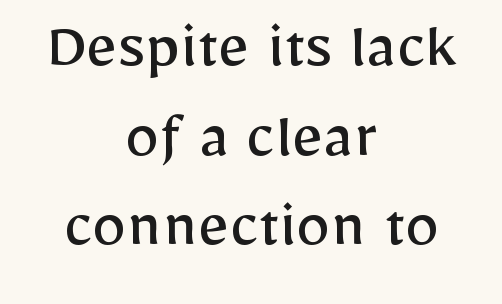
{"serif": "no", "italic": "no", "bold": "no", "weight": "regular", "width": "normal", "stroke_contrast": "low", "x_height": "medium", "monospaced": "no", "underline": "no", "align": "center", "line_spacing": "normal", "line_spacing_ratio": 1.3, "letter_spacing": "normal", "letter_spacing_em": 0.0, "glyph_px": 69}
